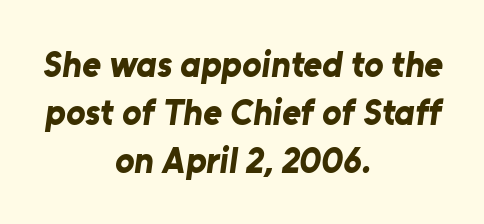
{"serif": "no", "bold": "yes", "weight": "bold", "width": "normal", "stroke_contrast": "low", "x_height": "medium", "monospaced": "no", "underline": "no", "align": "center", "line_spacing": "normal", "line_spacing_ratio": 1.33, "letter_spacing": "normal", "letter_spacing_em": 0.0, "glyph_px": 36}
